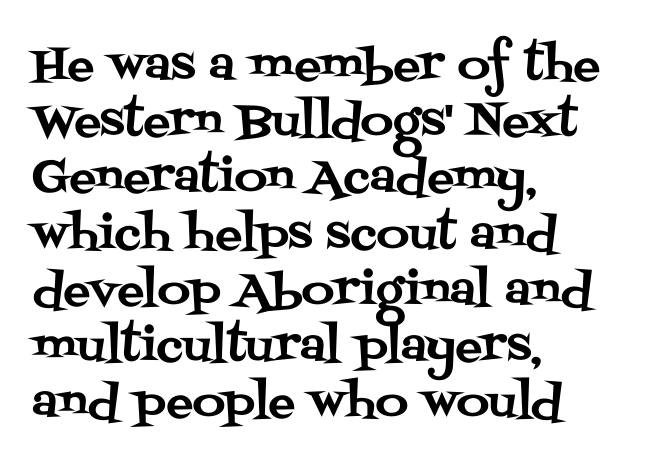
{"serif": "yes", "italic": "no", "width": "normal", "stroke_contrast": "medium", "x_height": "large", "monospaced": "no", "underline": "no", "align": "left", "line_spacing": "normal", "line_spacing_ratio": 1.25, "letter_spacing": "normal", "letter_spacing_em": 0.0, "glyph_px": 45}
